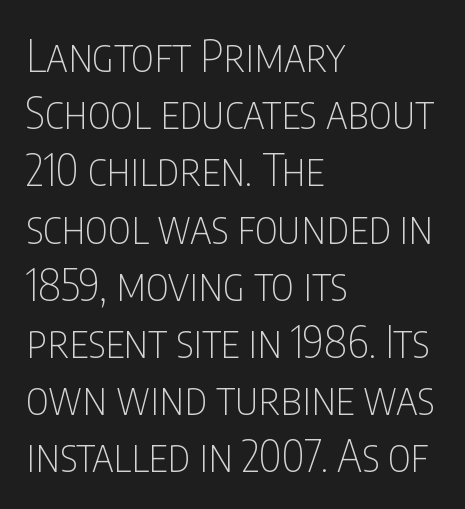
{"serif": "no", "italic": "no", "bold": "no", "weight": "thin", "width": "condensed", "stroke_contrast": "low", "x_height": "large", "monospaced": "no", "underline": "no", "align": "left", "line_spacing": "normal", "line_spacing_ratio": 1.3, "letter_spacing": "normal", "letter_spacing_em": 0.0, "glyph_px": 44}
